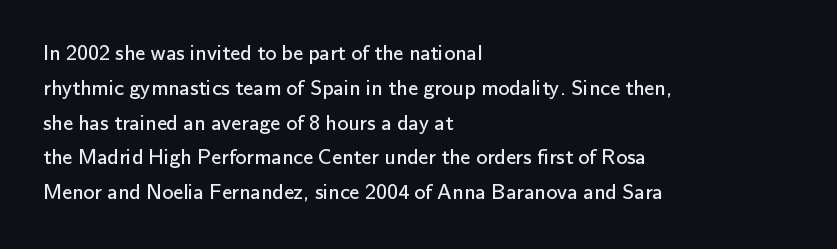
The image shows 22 px text type, upright; set left-aligned, normal line spacing (1.58x), normal letter spacing, not underlined.
